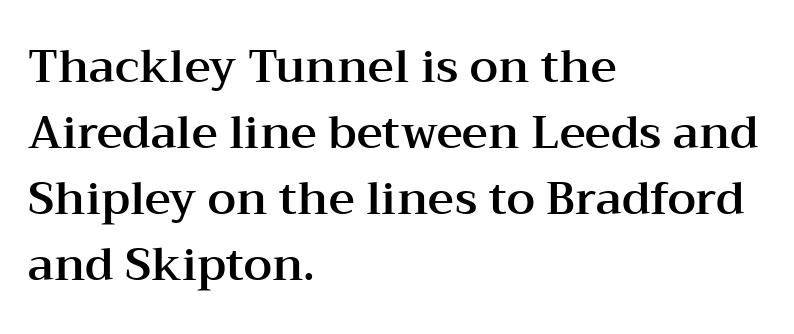
{"serif": "yes", "italic": "no", "width": "wide", "stroke_contrast": "medium", "x_height": "medium", "monospaced": "no", "underline": "no", "align": "left", "line_spacing": "normal", "line_spacing_ratio": 1.47, "letter_spacing": "normal", "letter_spacing_em": 0.0, "glyph_px": 45}
